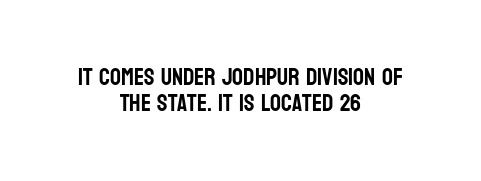
Characters remain perfectly vertical along every line. The whitespace from short lines is split evenly between both sides. Glance below the letters and you will spot only blank space. What stands out about the letter spacing? Nothing — it is the standard amount.
